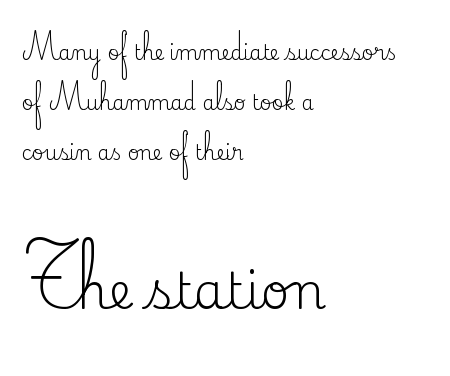
These lines are rendered in a variable-pitch font. Does extra space separate the letters? No, they use regular spacing. Quick note: underline off. Rendered with straight, roman letterforms. The weight tops out at a normal text grade. This rendering uses left alignment, leaving the right contour irregular.
